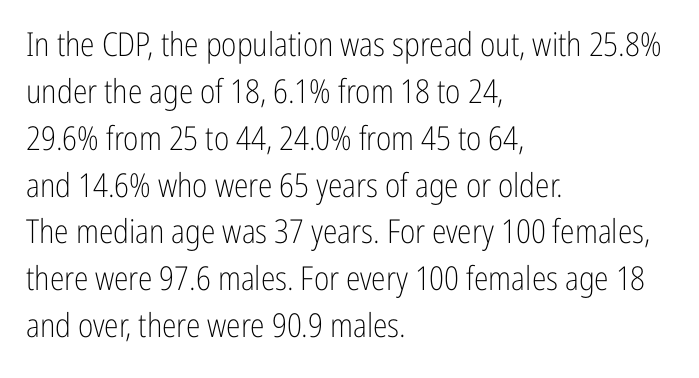
Q: Is the text bold? A: No.
Q: Is the text italic (slanted)? A: No, it is upright.
Q: Is the typeface a serif or a sans-serif typeface? A: Sans-serif.
Q: Is the text underlined? A: No.
Q: How is the paragraph aligned? A: Left-aligned.
Q: Is the spacing between letters normal or unusually wide? A: Normal.
Q: Is the spacing between lines tight, normal or loose? A: Normal.
Q: Width (condensed, normal, or wide)? A: Condensed.
Q: Stroke contrast? A: Low.
Q: x-height? A: Medium.
Q: Monospaced? A: No.
